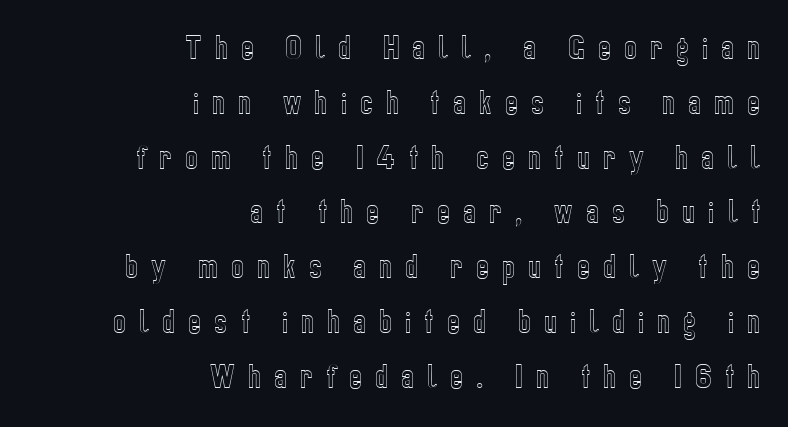
{"italic": "no", "underline": "no", "align": "right", "line_spacing": "loose", "line_spacing_ratio": 2.03, "letter_spacing": "wide", "letter_spacing_em": 0.49, "glyph_px": 27}
